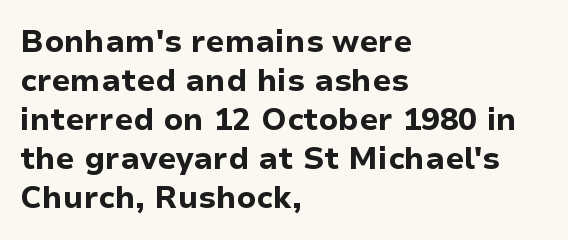
Q: Is the text bold? A: Yes.
Q: Is the text italic (slanted)? A: No, it is upright.
Q: Is the typeface a serif or a sans-serif typeface? A: Sans-serif.
Q: Is the text underlined? A: No.
Q: How is the paragraph aligned? A: Left-aligned.
Q: Is the spacing between letters normal or unusually wide? A: Normal.
Q: Is the spacing between lines tight, normal or loose? A: Normal.
Q: Width (condensed, normal, or wide)? A: Normal.
Q: Stroke contrast? A: Low.
Q: x-height? A: Medium.
Q: Monospaced? A: No.
